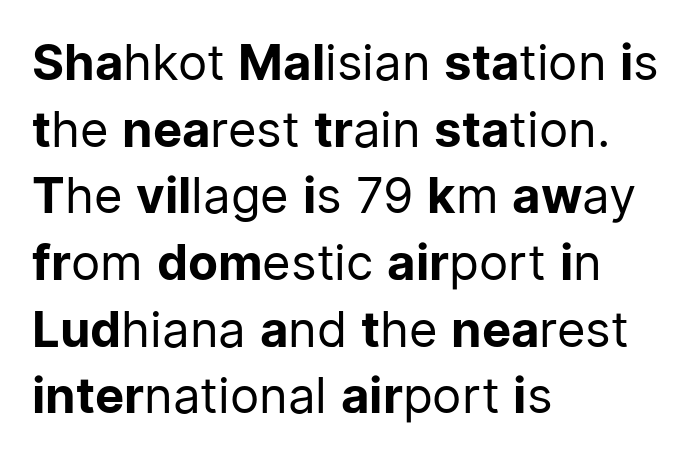
Stem width sits at or under what a default text font uses. What kind of face is this? One without serifs — a sans. Check the space under the baseline: it is left empty. The axis of the letterforms is exactly vertical.
